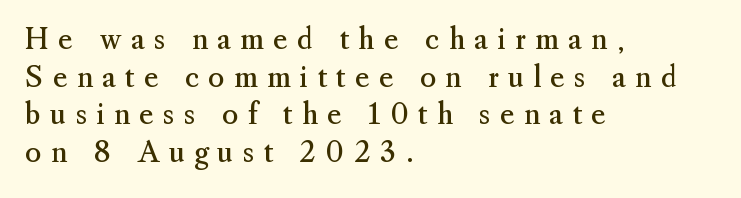
The image shows 28 px regular-weight serif type, upright; set left-aligned, normal line spacing (1.34x), unusually wide letter spacing (+0.33 em), not underlined; medium stroke contrast and a small x-height.
